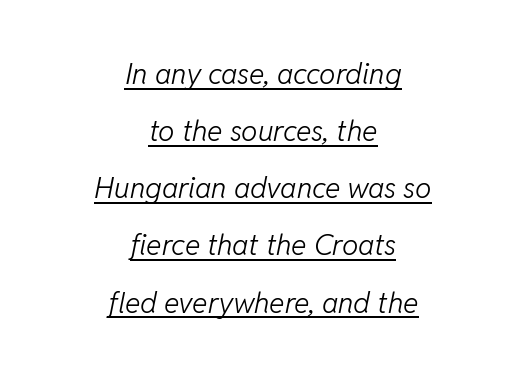
{"italic": "yes", "lean": "right", "slant_degrees": 11, "bold": "no", "weight": "light", "width": "normal", "stroke_contrast": "low", "x_height": "medium", "monospaced": "no", "underline": "yes", "align": "center", "line_spacing": "loose", "line_spacing_ratio": 1.97, "letter_spacing": "normal", "letter_spacing_em": 0.0, "glyph_px": 29}
